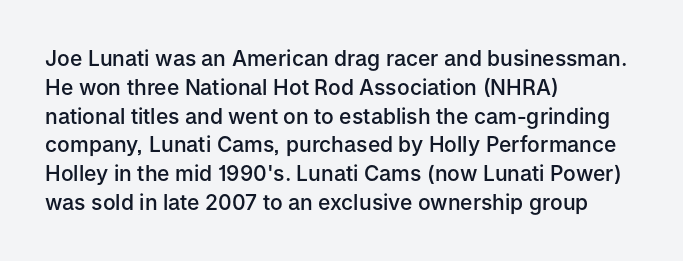
The image shows 21 px text type, upright; set left-aligned, normal line spacing (1.37x), normal letter spacing, not underlined.
